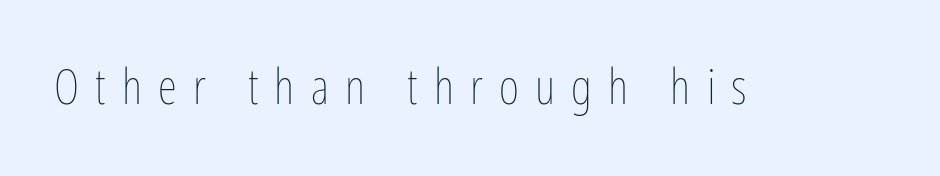
Q: Is the text bold? A: No.
Q: Is the text italic (slanted)? A: No, it is upright.
Q: Is the text underlined? A: No.
Q: Is the spacing between letters normal or unusually wide? A: Unusually wide.
Q: Width (condensed, normal, or wide)? A: Condensed.
Q: Stroke contrast? A: Low.
Q: x-height? A: Medium.
Q: Monospaced? A: No.
